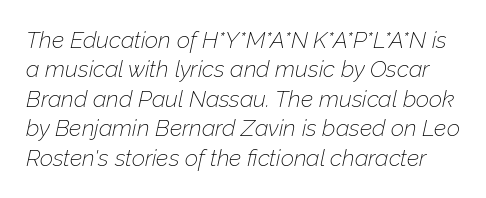
Q: Is the text bold? A: No.
Q: Is the text italic (slanted)? A: Yes, it leans right by about 12 degrees.
Q: Is the text underlined? A: No.
Q: Is the spacing between letters normal or unusually wide? A: Normal.
Q: Is the spacing between lines tight, normal or loose? A: Normal.
